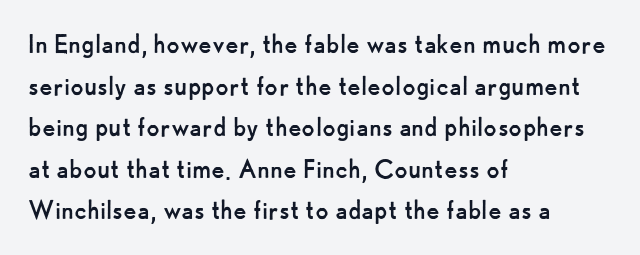
Q: Is the text bold? A: No.
Q: Is the text italic (slanted)? A: No, it is upright.
Q: Is the typeface a serif or a sans-serif typeface? A: Sans-serif.
Q: Is the text underlined? A: No.
Q: How is the paragraph aligned? A: Left-aligned.
Q: Is the spacing between letters normal or unusually wide? A: Normal.
Q: Is the spacing between lines tight, normal or loose? A: Normal.
Q: Width (condensed, normal, or wide)? A: Normal.
Q: Stroke contrast? A: Low.
Q: x-height? A: Small.
Q: Monospaced? A: No.
